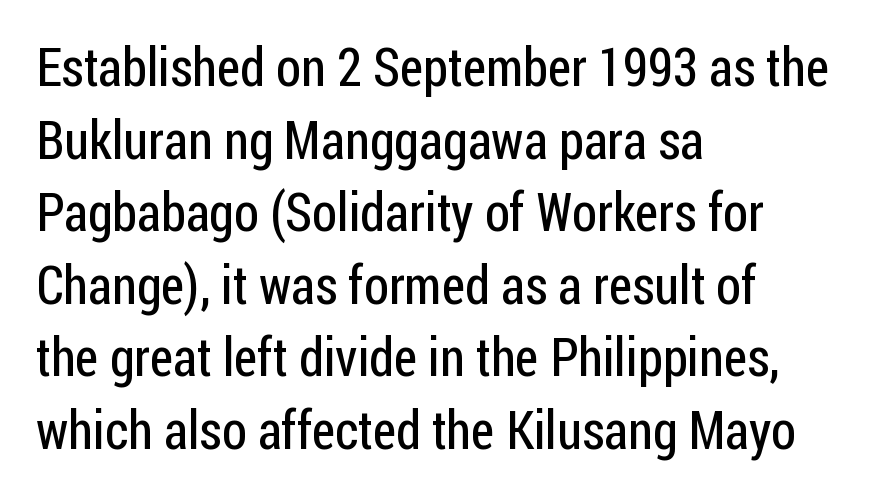
Q: Is the text bold? A: No.
Q: Is the text italic (slanted)? A: No, it is upright.
Q: Is the typeface a serif or a sans-serif typeface? A: Sans-serif.
Q: Is the text underlined? A: No.
Q: How is the paragraph aligned? A: Left-aligned.
Q: Is the spacing between letters normal or unusually wide? A: Normal.
Q: Is the spacing between lines tight, normal or loose? A: Normal.
Q: Width (condensed, normal, or wide)? A: Condensed.
Q: Stroke contrast? A: Low.
Q: x-height? A: Medium.
Q: Monospaced? A: No.
